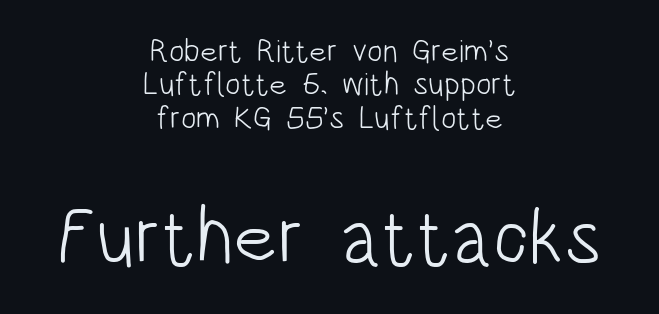
Q: Is the text bold? A: No.
Q: Is the text italic (slanted)? A: No, it is upright.
Q: Is the typeface a serif or a sans-serif typeface? A: Sans-serif.
Q: Is the text underlined? A: No.
Q: How is the paragraph aligned? A: Centered.
Q: Is the spacing between letters normal or unusually wide? A: Normal.
Q: Is the spacing between lines tight, normal or loose? A: Tight.
Q: Which block of text is set in a larger size, the first (top) or the second (bottom)? A: The second (bottom) one.
Q: Width (condensed, normal, or wide)? A: Condensed.
Q: Stroke contrast? A: Low.
Q: x-height? A: Large.
Q: Monospaced? A: No.
